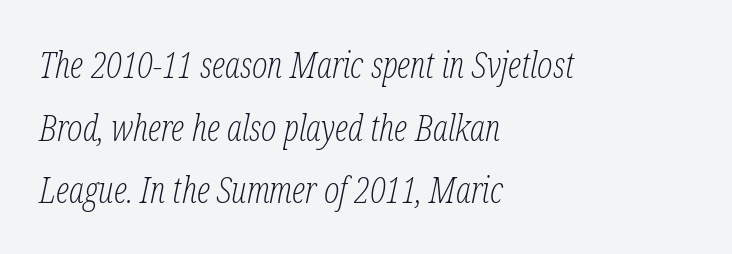
{"serif": "yes", "italic": "yes", "lean": "right", "slant_degrees": 12, "bold": "no", "weight": "light", "width": "condensed", "stroke_contrast": "low", "x_height": "medium", "monospaced": "no", "underline": "no", "align": "left", "line_spacing_ratio": 1.74, "letter_spacing": "normal", "letter_spacing_em": 0.0, "glyph_px": 36}
